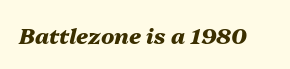
The image shows 22 px bold type, italic (leaning right); set normal letter spacing, not underlined.
